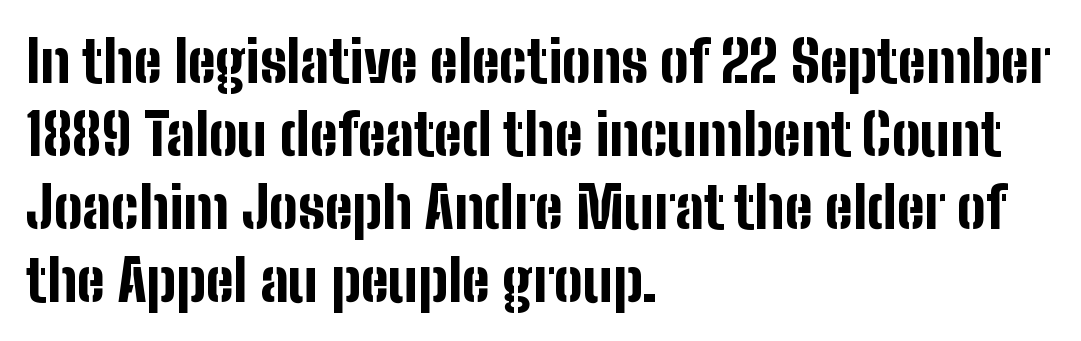
{"serif": "no", "italic": "no", "bold": "yes", "weight": "bold", "width": "condensed", "stroke_contrast": "low", "x_height": "medium", "monospaced": "no", "underline": "no", "align": "left", "line_spacing": "normal", "line_spacing_ratio": 1.28, "letter_spacing": "normal", "letter_spacing_em": 0.0, "glyph_px": 57}
